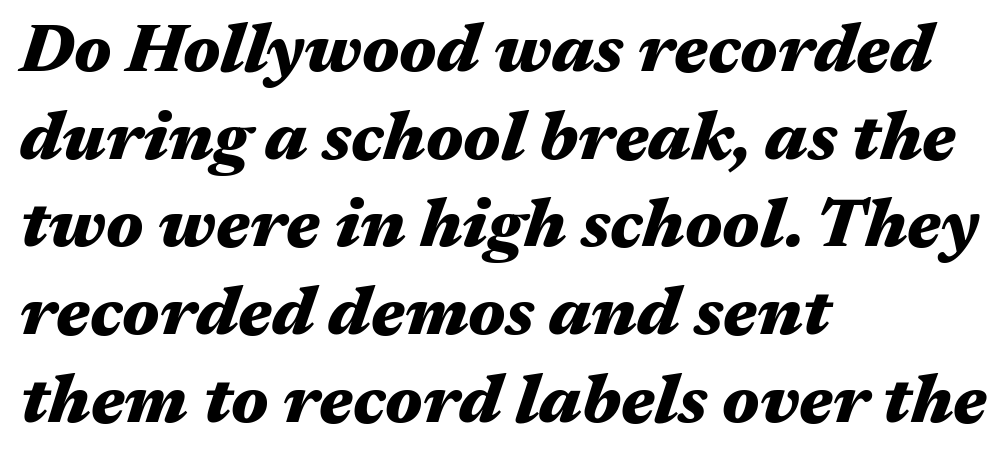
The space beneath each line is pristine and unruled. Horizontal alignment here is leftward, the default for most running prose. In terms of leading, this rendering sits right in the middle. Varying glyph widths throughout — classic text-font behaviour. There is no visible air inserted between adjacent glyphs.
